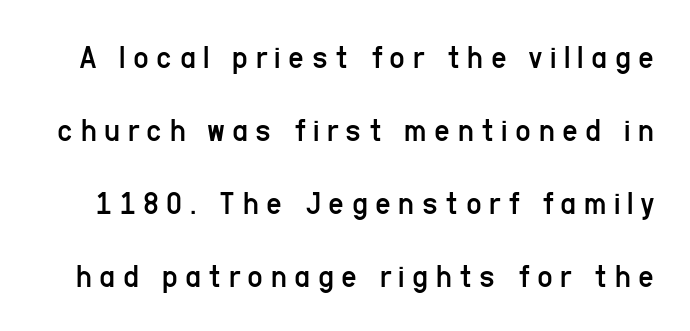
The image shows 34 px regular-weight, condensed sans-serif type, upright; set loose line spacing (2.15x), unusually wide letter spacing (+0.22 em), not underlined; low stroke contrast and a medium x-height.
